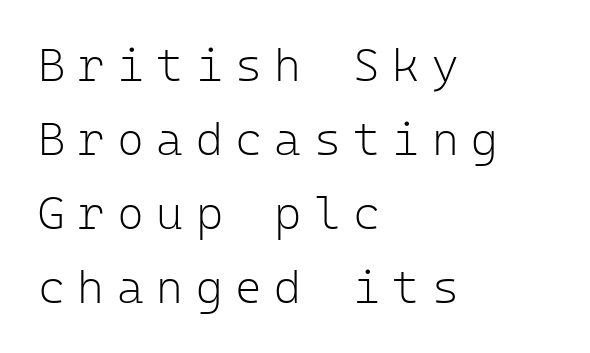
Q: Is the text bold? A: No.
Q: Is the text italic (slanted)? A: No, it is upright.
Q: Is the typeface a serif or a sans-serif typeface? A: Sans-serif.
Q: Is the text underlined? A: No.
Q: How is the paragraph aligned? A: Left-aligned.
Q: Is the spacing between letters normal or unusually wide? A: Unusually wide.
Q: Is the spacing between lines tight, normal or loose? A: Normal.
Q: Width (condensed, normal, or wide)? A: Normal.
Q: Stroke contrast? A: Low.
Q: x-height? A: Medium.
Q: Monospaced? A: Yes.
